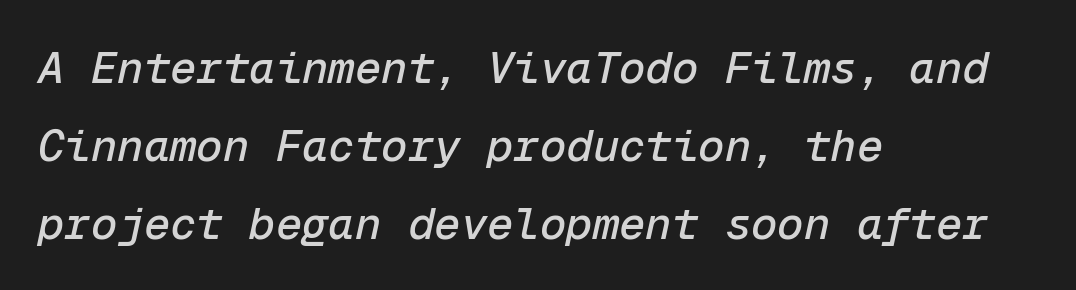
{"italic": "yes", "lean": "right", "slant_degrees": 12, "width": "normal", "stroke_contrast": "low", "x_height": "medium", "monospaced": "yes", "underline": "no", "align": "left", "line_spacing_ratio": 1.77, "letter_spacing": "normal", "letter_spacing_em": 0.0, "glyph_px": 44}
